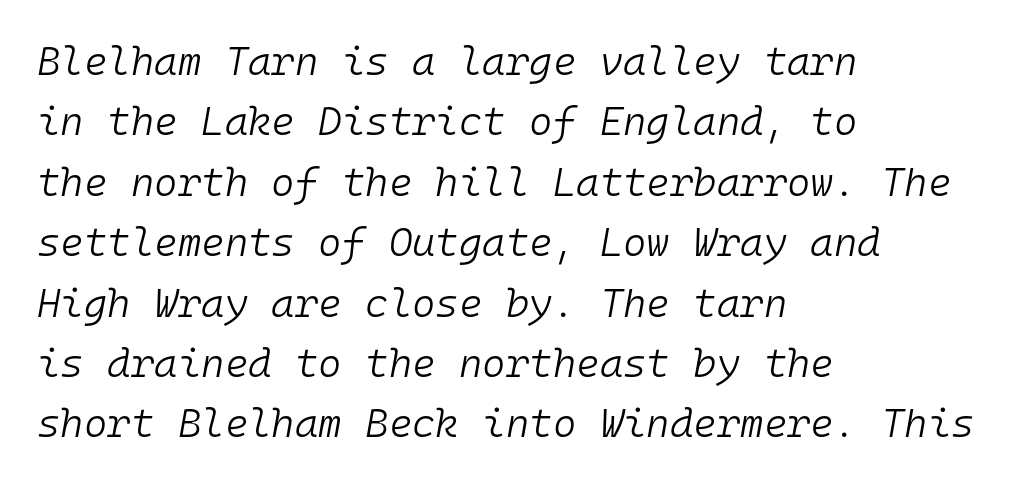
{"italic": "yes", "lean": "right", "slant_degrees": 10, "bold": "no", "weight": "light", "width": "normal", "stroke_contrast": "low", "x_height": "medium", "monospaced": "yes", "underline": "no", "align": "left", "line_spacing": "normal", "line_spacing_ratio": 1.51, "letter_spacing": "normal", "letter_spacing_em": 0.0, "glyph_px": 40}
